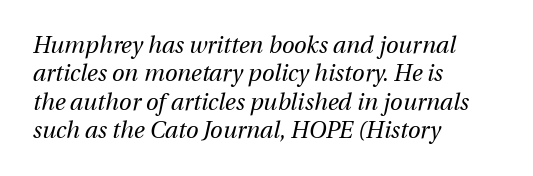
{"italic": "yes", "lean": "right", "slant_degrees": 12, "bold": "no", "underline": "no", "align": "left", "line_spacing_ratio": 1.23, "letter_spacing": "normal", "letter_spacing_em": 0.0, "glyph_px": 23}
